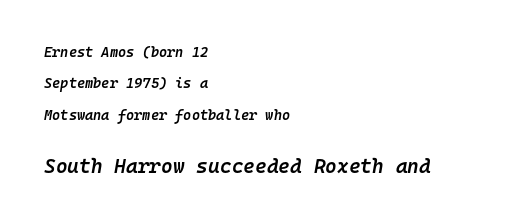
Q: Is the text bold? A: Semi-bold.
Q: Is the text italic (slanted)? A: Yes, it leans right by about 10 degrees.
Q: Is the text underlined? A: No.
Q: How is the paragraph aligned? A: Left-aligned.
Q: Is the spacing between letters normal or unusually wide? A: Normal.
Q: Is the spacing between lines tight, normal or loose? A: Loose.
Q: Which block of text is set in a larger size, the first (top) or the second (bottom)? A: The second (bottom) one.
